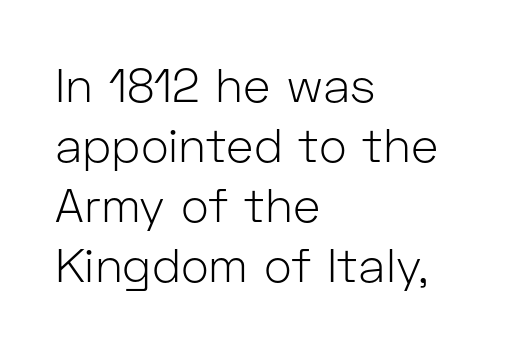
Posture: vertical. Only glyphs here, with clear space below each row. Tracking here is standard; glyphs follow each other at the usual distance. Varying glyph widths throughout — classic text-font behaviour.
